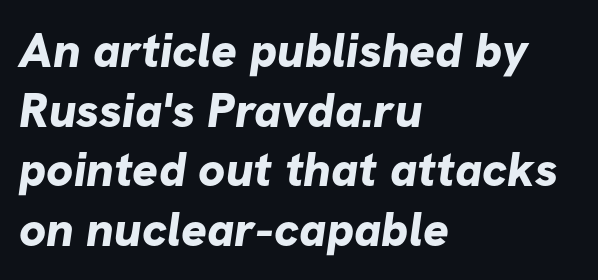
{"serif": "no", "bold": "yes", "weight": "bold", "width": "normal", "stroke_contrast": "low", "x_height": "medium", "monospaced": "no", "underline": "no", "align": "left", "line_spacing_ratio": 1.24, "letter_spacing": "normal", "letter_spacing_em": 0.0, "glyph_px": 48}
